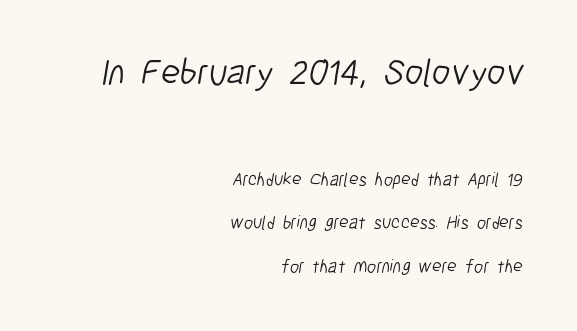
{"serif": "no", "bold": "no", "weight": "light", "width": "condensed", "stroke_contrast": "low", "x_height": "medium", "monospaced": "no", "underline": "no", "align": "right", "line_spacing": "loose", "line_spacing_ratio": 2.4, "letter_spacing": "normal", "letter_spacing_em": 0.0, "larger_block": "first", "size_ratio": 2.0, "glyph_px": 36}
